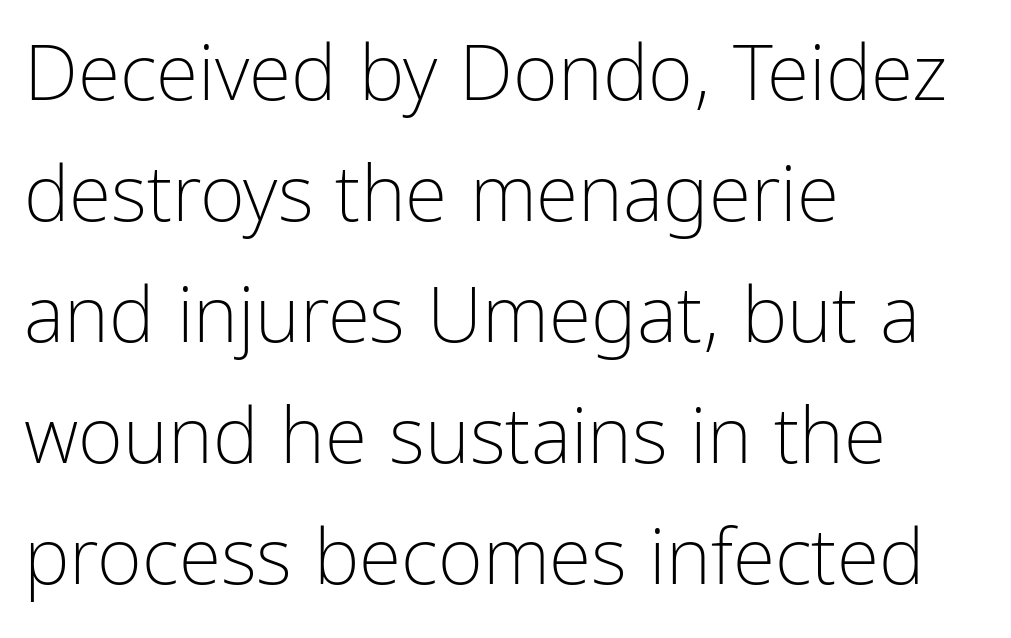
{"serif": "no", "italic": "no", "bold": "no", "weight": "light", "width": "condensed", "stroke_contrast": "low", "x_height": "medium", "monospaced": "no", "underline": "no", "align": "left", "line_spacing": "normal", "line_spacing_ratio": 1.57, "letter_spacing": "normal", "letter_spacing_em": 0.0, "glyph_px": 77}
